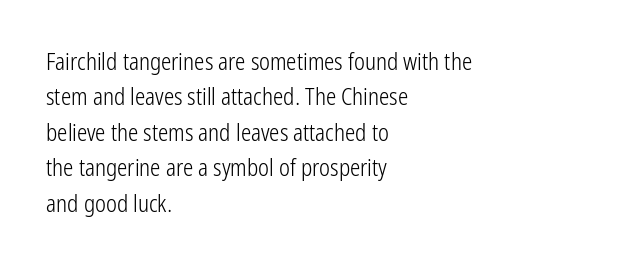
{"italic": "no", "bold": "no", "underline": "no", "align": "left", "line_spacing": "normal", "line_spacing_ratio": 1.54, "letter_spacing": "normal", "letter_spacing_em": 0.0, "glyph_px": 23}
